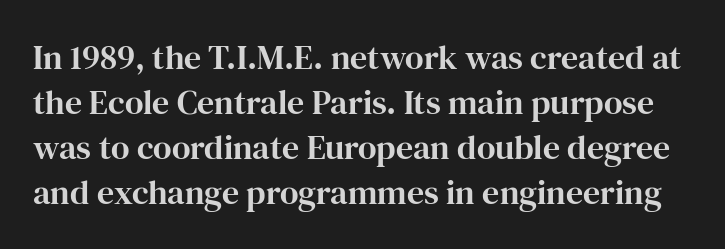
Style check: upright. The rendering uses natural spacing where letterforms have individual widths. The rendering uses a moderate line-height, typical for paragraphs. Each letter's strokes conclude with small projecting serifs. The gaps between neighbouring characters are ordinary and unremarkable. Glance below the letters and you will spot only blank space.
